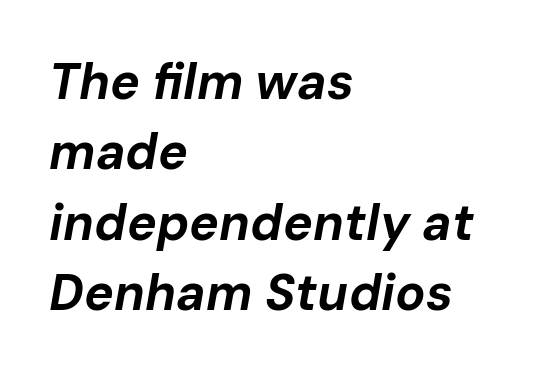
The image shows 50 px bold type, italic (leaning right); set left-aligned, normal line spacing (1.41x), normal letter spacing, not underlined; low stroke contrast and a medium x-height.
